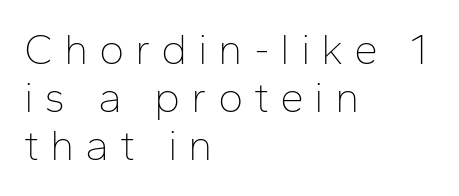
The image shows 43 px thin sans-serif type, upright; set left-aligned, tight line spacing (1.12x), unusually wide letter spacing (+0.25 em), not underlined; low stroke contrast and a medium x-height.
